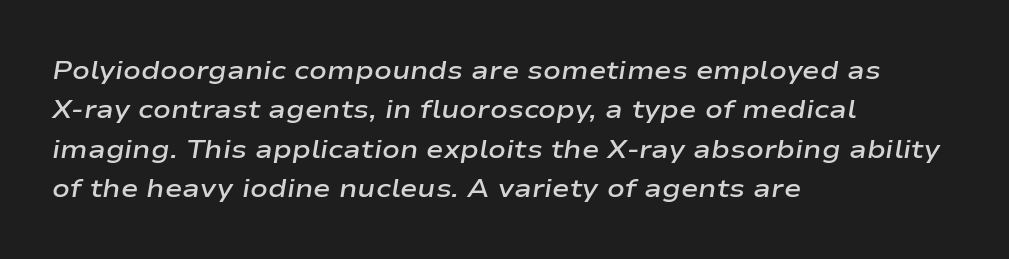
The image shows 26 px text type, italic (leaning right); set left-aligned, normal line spacing (1.51x), normal letter spacing, not underlined.
